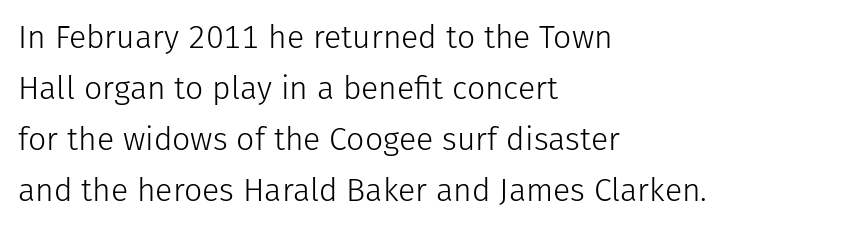
Q: Is the text bold? A: No.
Q: Is the text italic (slanted)? A: No, it is upright.
Q: Is the typeface a serif or a sans-serif typeface? A: Sans-serif.
Q: Is the text underlined? A: No.
Q: How is the paragraph aligned? A: Left-aligned.
Q: Is the spacing between letters normal or unusually wide? A: Normal.
Q: Is the spacing between lines tight, normal or loose? A: Normal.
Q: Width (condensed, normal, or wide)? A: Normal.
Q: Stroke contrast? A: Low.
Q: x-height? A: Medium.
Q: Monospaced? A: No.
